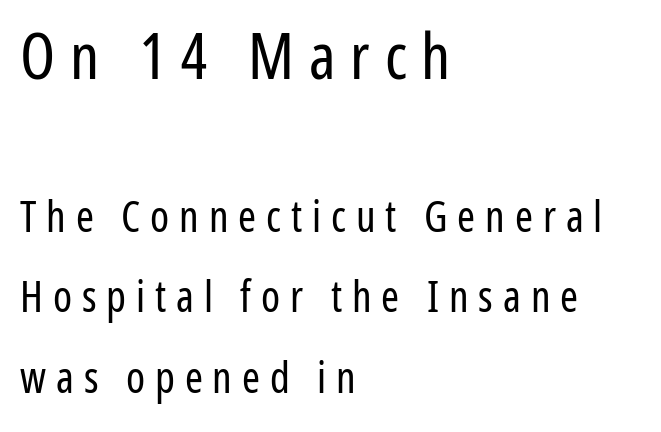
{"serif": "no", "italic": "no", "bold": "no", "weight": "regular", "width": "condensed", "stroke_contrast": "low", "x_height": "medium", "monospaced": "no", "underline": "no", "align": "left", "line_spacing_ratio": 1.88, "letter_spacing": "wide", "letter_spacing_em": 0.23, "larger_block": "first", "size_ratio": 1.49, "glyph_px": 64}
